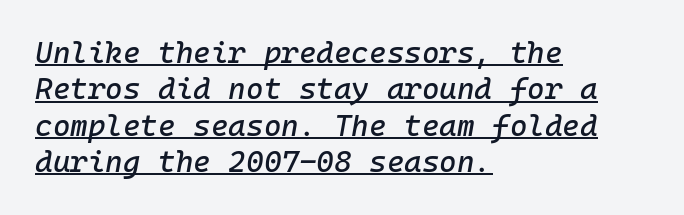
Monospaced: the letters line up in strict vertical columns. Underline: present. Nobody touched the tracking dial on this one. Alignment: flush left. Compared with ordinary roman type, these characters are visibly tilted.
